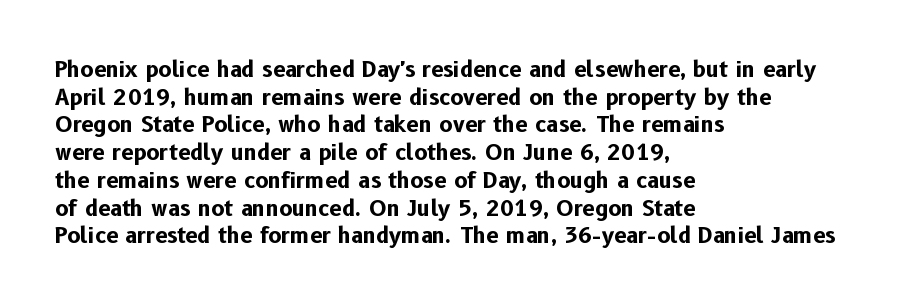
These words are printed bold, with thick strokes throughout. The string is rendered with underlining switched off. What's the leading like? Ordinary, nothing unusual. Tracking value appears to be zero — textbook default spacing. This rendering uses left alignment, leaving the right contour irregular. Every stem runs plumb, perpendicular to the baseline.
